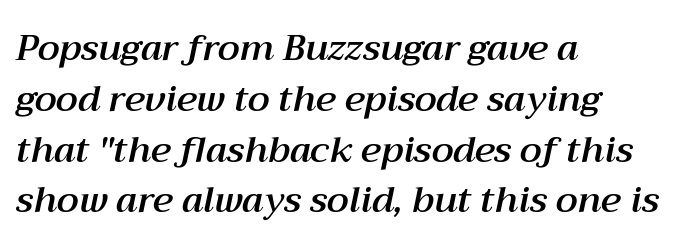
Q: Is the text italic (slanted)? A: Yes, it leans right by about 12 degrees.
Q: Is the text underlined? A: No.
Q: How is the paragraph aligned? A: Left-aligned.
Q: Is the spacing between letters normal or unusually wide? A: Normal.
Q: Is the spacing between lines tight, normal or loose? A: Normal.
Q: Width (condensed, normal, or wide)? A: Normal.
Q: Stroke contrast? A: Medium.
Q: x-height? A: Medium.
Q: Monospaced? A: No.
